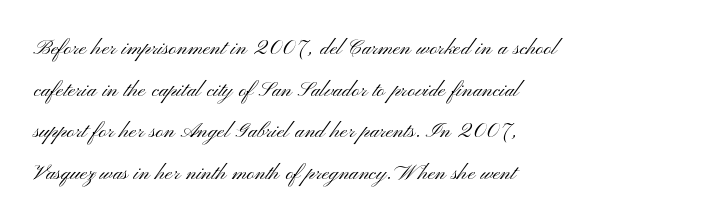
The image shows 27 px text type; set left-aligned, normal line spacing (1.54x), normal letter spacing, not underlined.
